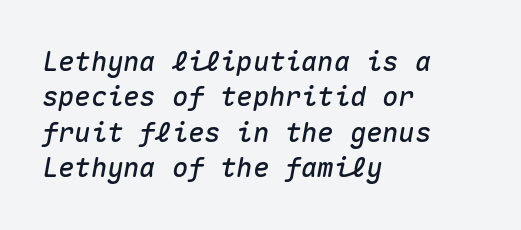
The image shows 27 px text type, italic (leaning right); set left-aligned, normal line spacing (1.31x), normal letter spacing, not underlined.
